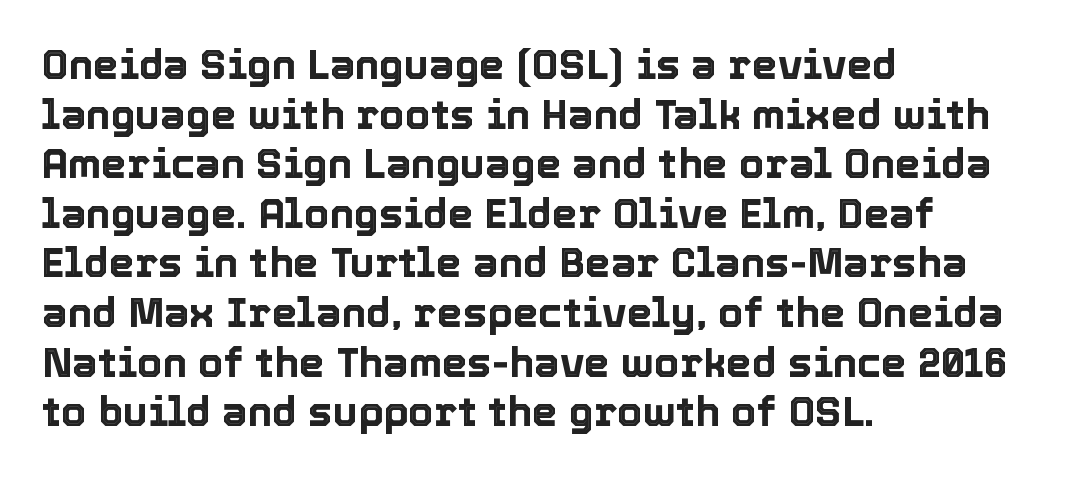
Q: Is the text italic (slanted)? A: No, it is upright.
Q: Is the text underlined? A: No.
Q: How is the paragraph aligned? A: Left-aligned.
Q: Is the spacing between letters normal or unusually wide? A: Normal.
Q: Width (condensed, normal, or wide)? A: Normal.
Q: x-height? A: Medium.
Q: Monospaced? A: No.
